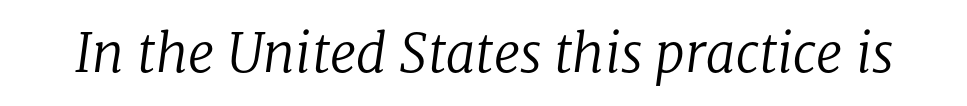
The letters sit at their default tracking, neither squeezed nor spread. The lettering tilts uniformly, giving the passage an italic look. Is the type heavy? It reads as light-to-regular instead. Font category for this specimen: serif.
